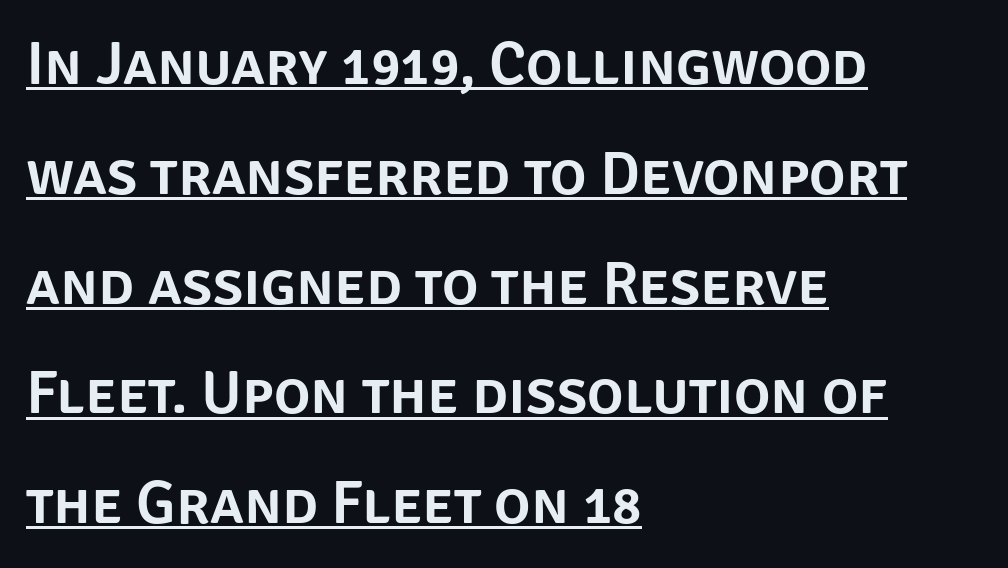
The image shows 61 px sans-serif type, upright; set left-aligned, line spacing 1.8x, normal letter spacing, underlined; low stroke contrast and a large x-height.
